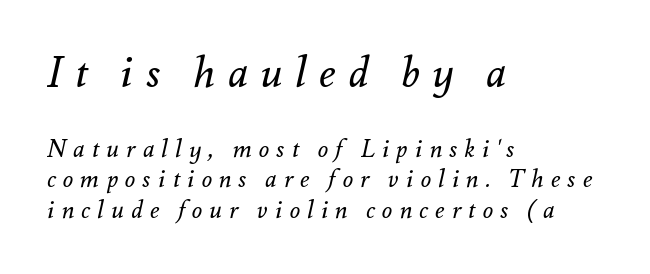
Vertical spacing — default. Any mark beneath the type? The region is blank. Tracking value appears strongly positive — letters spread wide. Notice how the stems are inclined rather than vertical — that's the hallmark of italics. A light-to-regular cut is what we see here. These lines are rendered in a variable-pitch font.
